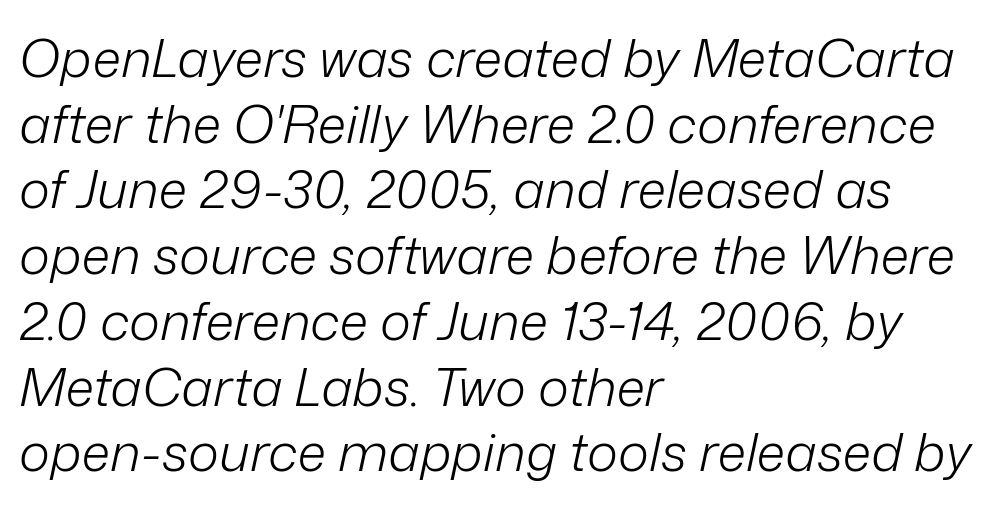
The image shows 53 px light type, italic (leaning right); set left-aligned, line spacing 1.24x, normal letter spacing, not underlined; low stroke contrast and a medium x-height.
